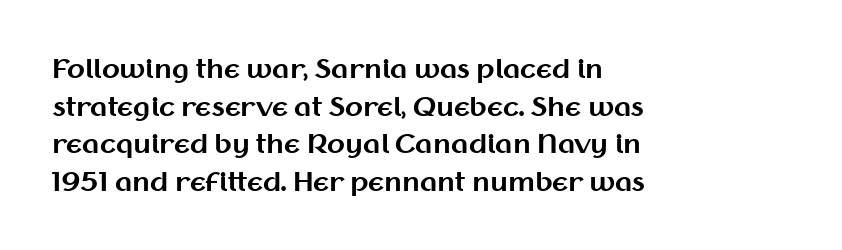
The image shows 26 px bold type, upright; set left-aligned, normal line spacing (1.45x), normal letter spacing, not underlined.
